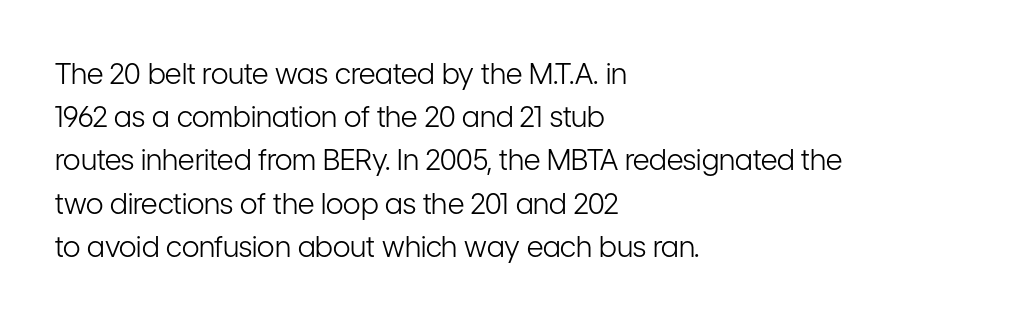
The gaps between neighbouring characters are ordinary and unremarkable. The specimen reads as upright at a glance. The cut favours lightness, reaching ordinary text weight at its darkest. The letters advance in unequal steps, a hallmark of proportional type.
